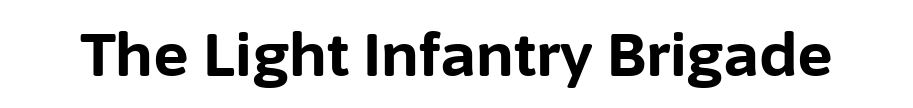
The image shows 60 px bold sans-serif type, upright; set normal letter spacing, not underlined; low stroke contrast and a medium x-height.
